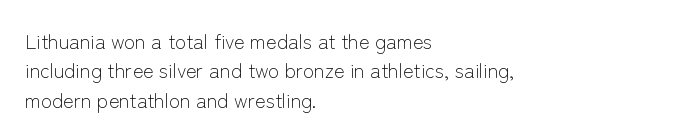
{"italic": "no", "bold": "no", "underline": "no", "align": "left", "line_spacing": "normal", "line_spacing_ratio": 1.47, "letter_spacing": "normal", "letter_spacing_em": 0.0, "glyph_px": 20}
